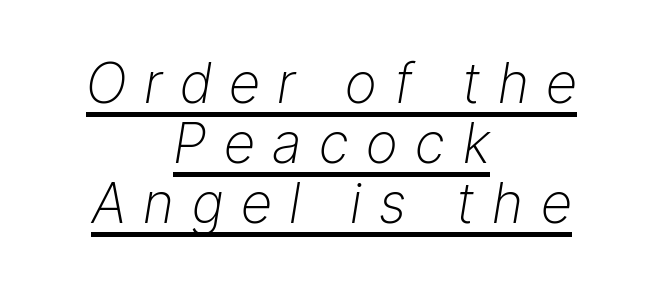
Q: Is the text bold? A: No.
Q: Is the text italic (slanted)? A: Yes, it leans right by about 9 degrees.
Q: Is the text underlined? A: Yes.
Q: How is the paragraph aligned? A: Centered.
Q: Is the spacing between letters normal or unusually wide? A: Unusually wide.
Q: Is the spacing between lines tight, normal or loose? A: Tight.
Q: Width (condensed, normal, or wide)? A: Normal.
Q: Stroke contrast? A: Low.
Q: x-height? A: Medium.
Q: Monospaced? A: No.
